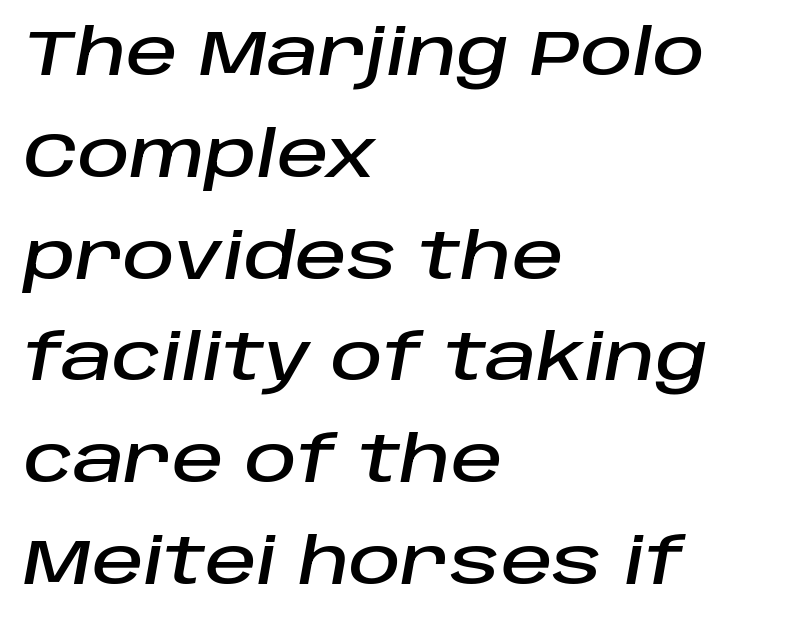
Students, observe: this is what conventionally led text looks like. When letters slant like this, we call the style italic. The passage is arranged the way most books set body copy — flush left. A typesetter would call this proportional, since set widths differ per character.
